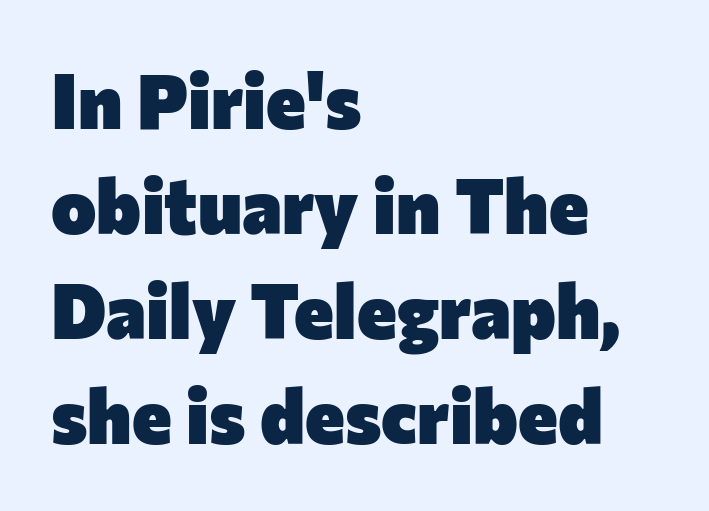
Q: Is the text bold? A: Yes.
Q: Is the text italic (slanted)? A: No, it is upright.
Q: Is the typeface a serif or a sans-serif typeface? A: Sans-serif.
Q: Is the text underlined? A: No.
Q: How is the paragraph aligned? A: Left-aligned.
Q: Is the spacing between letters normal or unusually wide? A: Normal.
Q: Is the spacing between lines tight, normal or loose? A: Normal.
Q: Width (condensed, normal, or wide)? A: Normal.
Q: Stroke contrast? A: Low.
Q: x-height? A: Medium.
Q: Monospaced? A: No.
